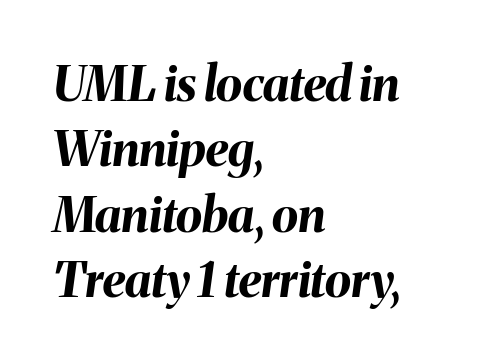
The image shows 48 px bold type, italic (leaning right); set left-aligned, normal line spacing (1.36x), normal letter spacing, not underlined; medium stroke contrast and a medium x-height.
